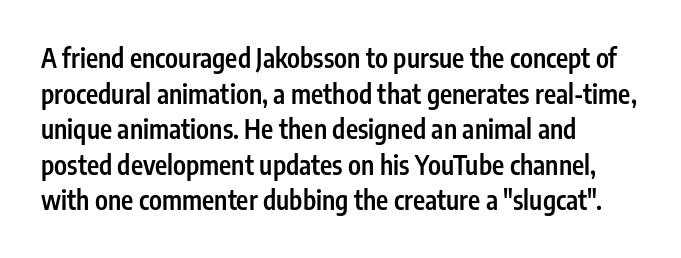
{"italic": "no", "bold": "semi", "underline": "no", "align": "left", "line_spacing": "normal", "line_spacing_ratio": 1.37, "letter_spacing": "normal", "letter_spacing_em": 0.0, "glyph_px": 26}
